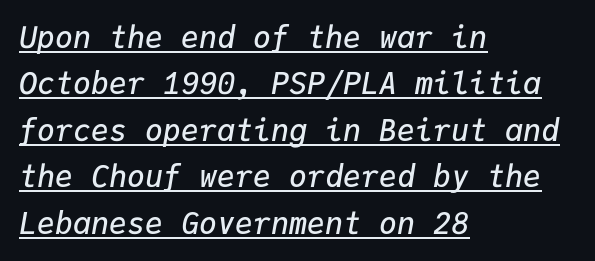
Quick note: interline space is typical. Each letter, wide or thin by design, is forced into the same width here. What stands out about the letter spacing? Nothing — it is the standard amount. Line beginnings align vertically; line endings do not. Quick note: italic. The sample's only ornament is a line tracing under the words.
